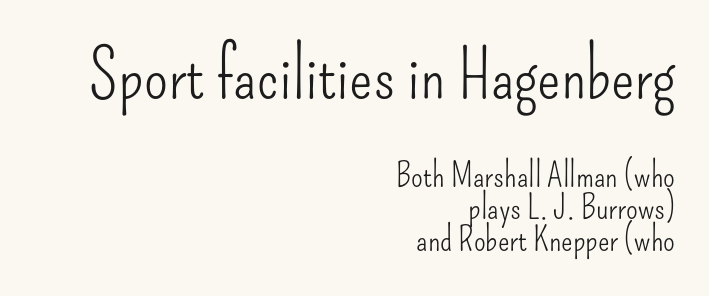
Think of a printed novel: that variable character pitch is what you see here. The lines in this sample share a right terminus and differ only in where they begin. The specimen omits any rule beneath the text block's lines. It's the straight-up-and-down kind of type. Which chunk is bigger? The first one — the top block dwarfs the bottom. The lines are packed closely together with very little leading.
